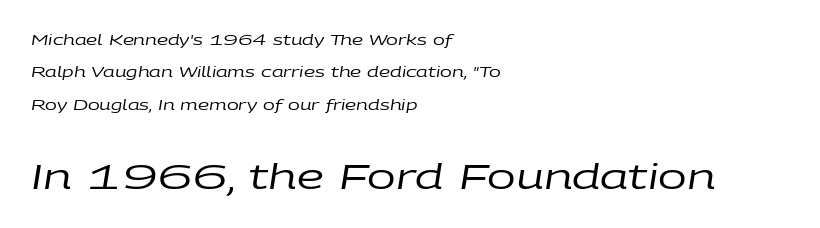
{"italic": "yes", "lean": "right", "slant_degrees": 9, "bold": "no", "weight": "regular", "width": "wide", "stroke_contrast": "low", "x_height": "large", "monospaced": "no", "underline": "no", "align": "left", "line_spacing": "loose", "line_spacing_ratio": 2.32, "letter_spacing": "normal", "letter_spacing_em": 0.0, "larger_block": "second", "size_ratio": 2.43, "glyph_px": 34}
